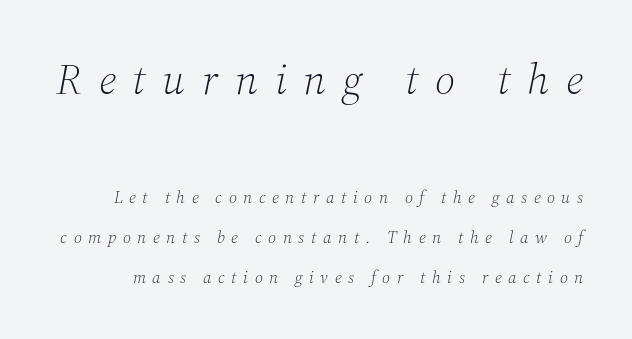
{"serif": "yes", "italic": "yes", "lean": "right", "slant_degrees": 12, "bold": "no", "weight": "light", "width": "normal", "stroke_contrast": "medium", "x_height": "medium", "monospaced": "no", "underline": "no", "line_spacing": "loose", "line_spacing_ratio": 2.36, "letter_spacing": "wide", "letter_spacing_em": 0.39, "larger_block": "first", "size_ratio": 2.53, "glyph_px": 43}
